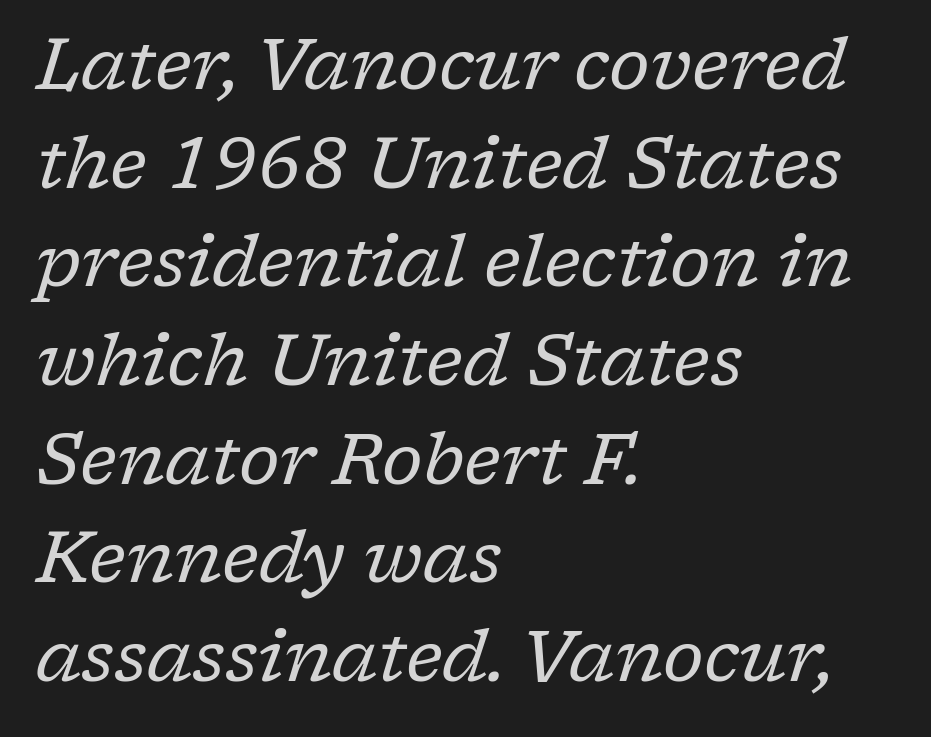
{"serif": "yes", "italic": "yes", "lean": "right", "slant_degrees": 17, "bold": "no", "weight": "regular", "width": "normal", "stroke_contrast": "low", "x_height": "medium", "monospaced": "no", "underline": "no", "align": "left", "line_spacing": "normal", "line_spacing_ratio": 1.39, "letter_spacing": "normal", "letter_spacing_em": 0.0, "glyph_px": 71}
